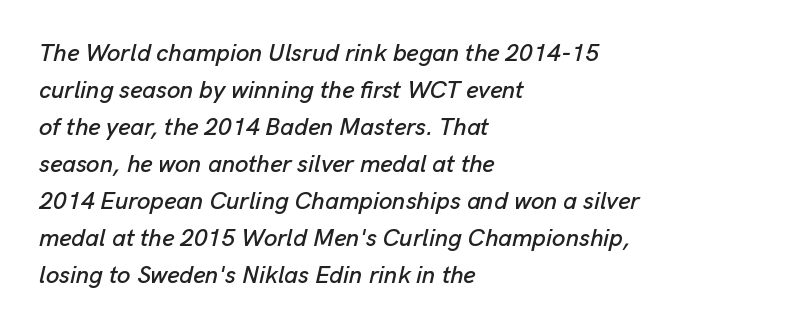
Baseline-to-baseline distance is the conventional proportion of letter height. If you drew a ruler down the left edge, every line would touch it. Each row of text sits above clean, open space. This sample uses an oblique cut, with every glyph tilted off the vertical. Default kerning and tracking; the words read as compact shapes.
